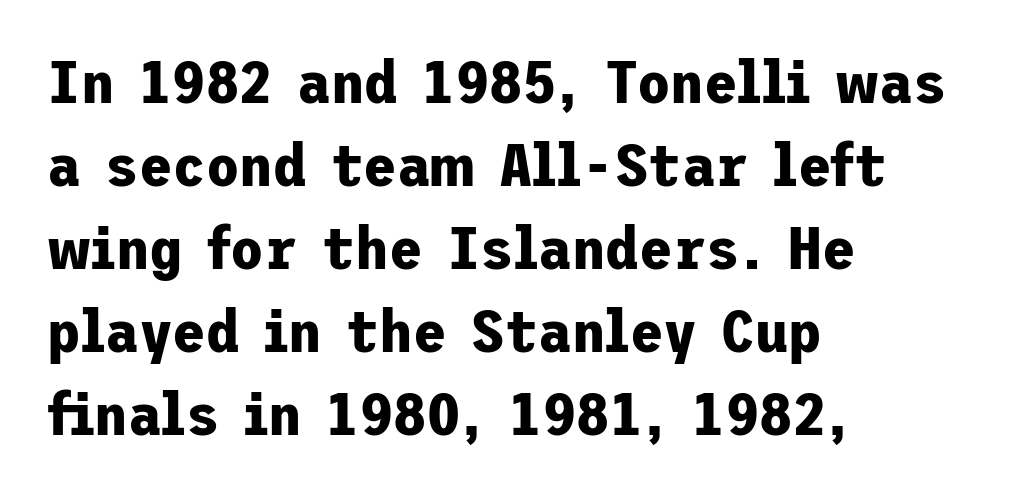
Q: Is the text bold? A: Yes.
Q: Is the text italic (slanted)? A: No, it is upright.
Q: Is the typeface a serif or a sans-serif typeface? A: Sans-serif.
Q: Is the text underlined? A: No.
Q: How is the paragraph aligned? A: Left-aligned.
Q: Is the spacing between letters normal or unusually wide? A: Normal.
Q: Is the spacing between lines tight, normal or loose? A: Normal.
Q: Width (condensed, normal, or wide)? A: Normal.
Q: Stroke contrast? A: Low.
Q: x-height? A: Medium.
